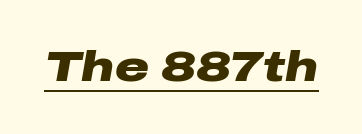
{"italic": "yes", "lean": "right", "slant_degrees": 10, "bold": "yes", "weight": "heavy", "width": "wide", "stroke_contrast": "low", "x_height": "medium", "monospaced": "no", "underline": "yes", "letter_spacing": "normal", "letter_spacing_em": 0.0, "glyph_px": 42}
